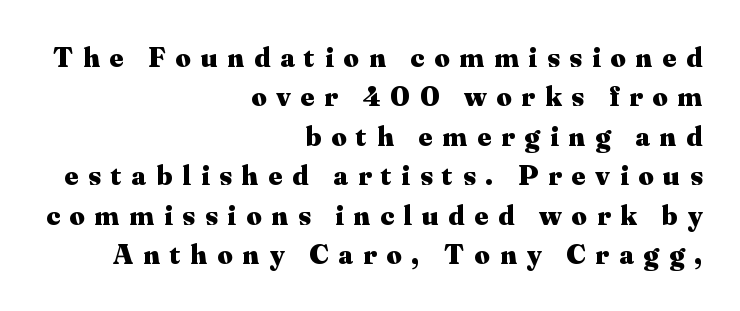
{"serif": "yes", "italic": "no", "bold": "yes", "weight": "heavy", "width": "normal", "stroke_contrast": "medium", "x_height": "small", "monospaced": "no", "underline": "no", "align": "right", "line_spacing": "normal", "line_spacing_ratio": 1.36, "letter_spacing": "wide", "letter_spacing_em": 0.35, "glyph_px": 29}
